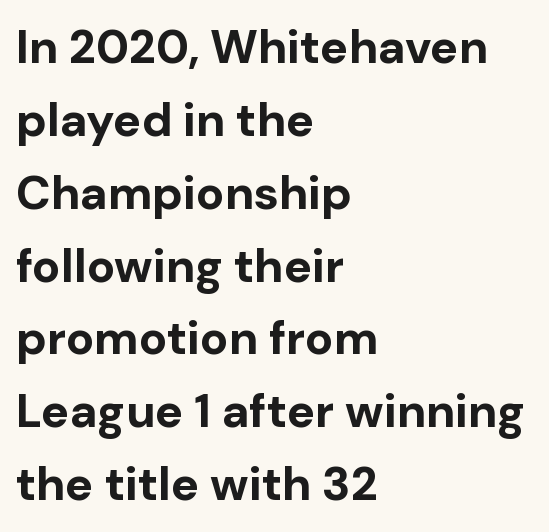
This sample keeps an unexceptional amount of space between lines. Horizontally, the lines are justified to the leading edge only. Here the designer chose a conventional face with non-uniform glyph widths. The glyphs in this specimen are sans serif. Quick note: not italic, upright.
